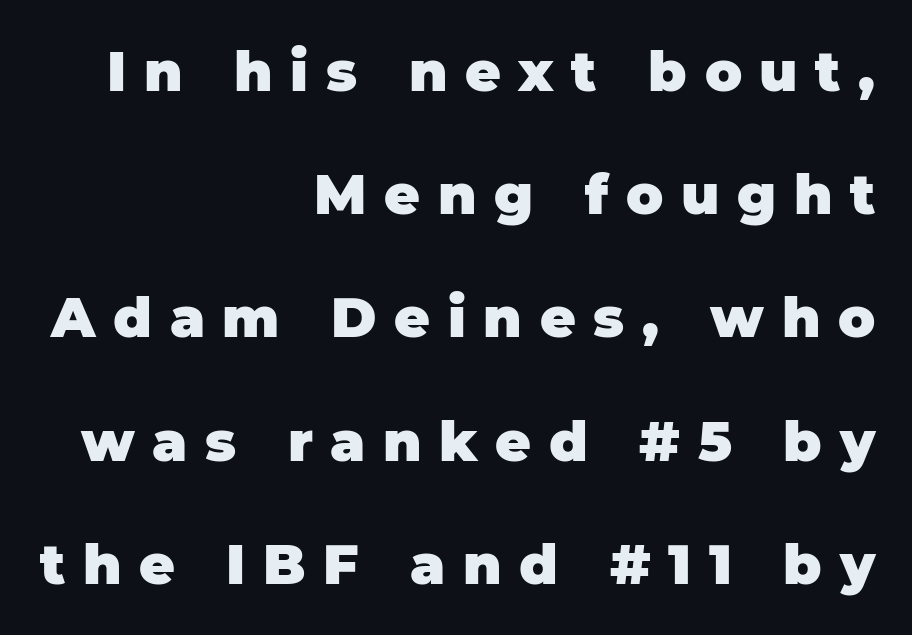
The area under the type is left untouched. Think of a printed novel: that variable character pitch is what you see here. Someone cranked the tracking dial way up on this one. Alignment: flush right. Check where the strokes stop: nothing finishes them off — pure sans.
